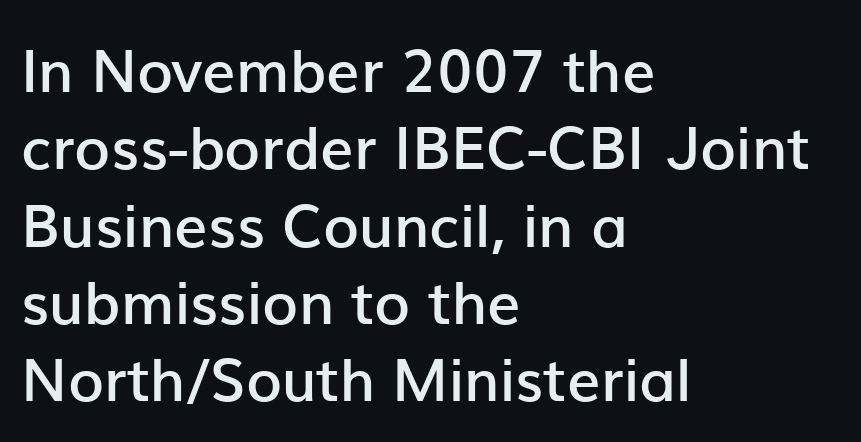
Do the characters align in a grid? No, the font is proportional. Is there much room between lines? A standard amount, neither cramped nor airy. There is no visible air inserted between adjacent glyphs. Firm but not heavy-handed strokes: this text is semibold.
